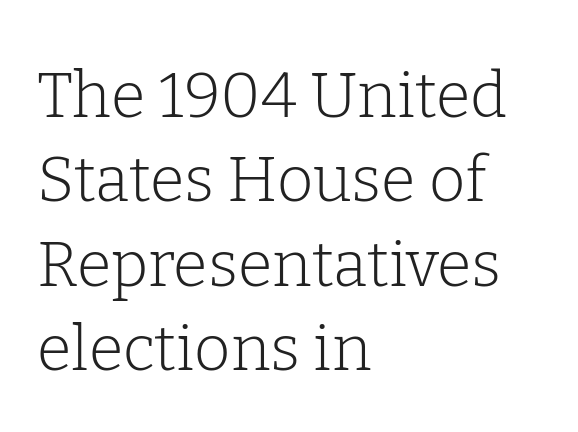
The image shows 63 px light serif type, upright; set left-aligned, normal line spacing (1.34x), normal letter spacing, not underlined; low stroke contrast and a medium x-height.
